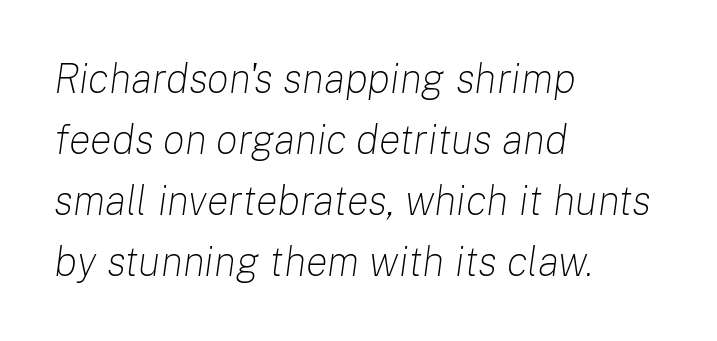
The image shows 41 px light type, italic (leaning right); set left-aligned, normal line spacing (1.49x), normal letter spacing, not underlined; low stroke contrast and a medium x-height.
